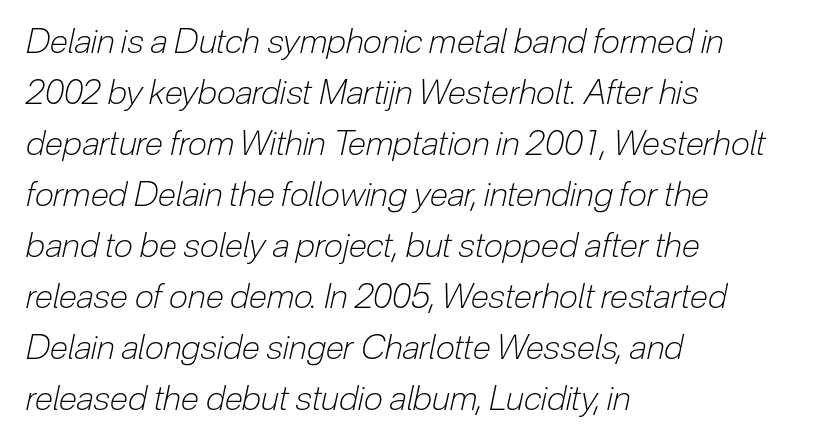
The image shows 34 px light, condensed type, italic (leaning right); set left-aligned, normal line spacing (1.5x), normal letter spacing, not underlined; low stroke contrast and a medium x-height.
